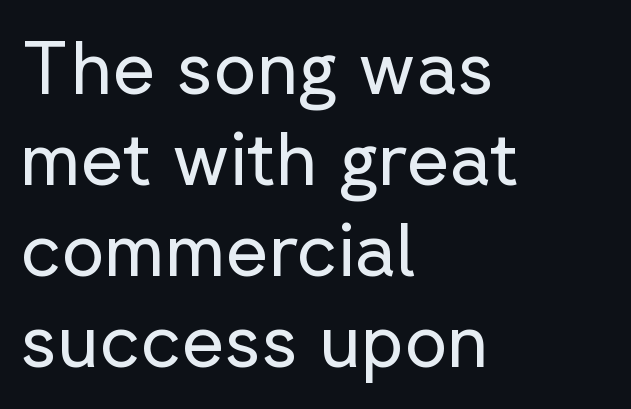
How are the letters spaced? Ordinarily, with no added tracking. Quick note: not italic, upright. Lines of text with bare space underneath. Serifs: no, the terminals of the letterforms are clean. Is this a fixed-width face? No — the glyphs have proportional, varying widths.
